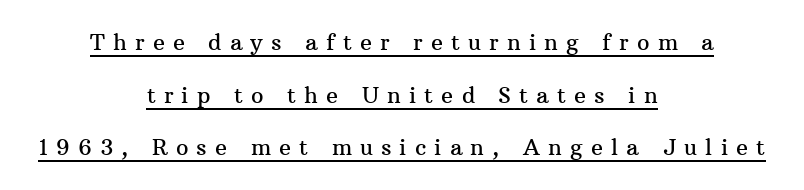
The image shows 22 px text type, upright; set centered, loose line spacing (2.39x), unusually wide letter spacing (+0.37 em), underlined.
